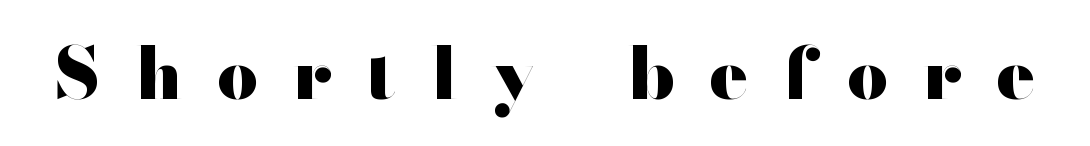
You could not count columns in this text — the font is proportionally spaced. Regarding serifs, this sample does without them. A full-strength bold gives these letters their thick strokes. The string is rendered with underlining switched off.
